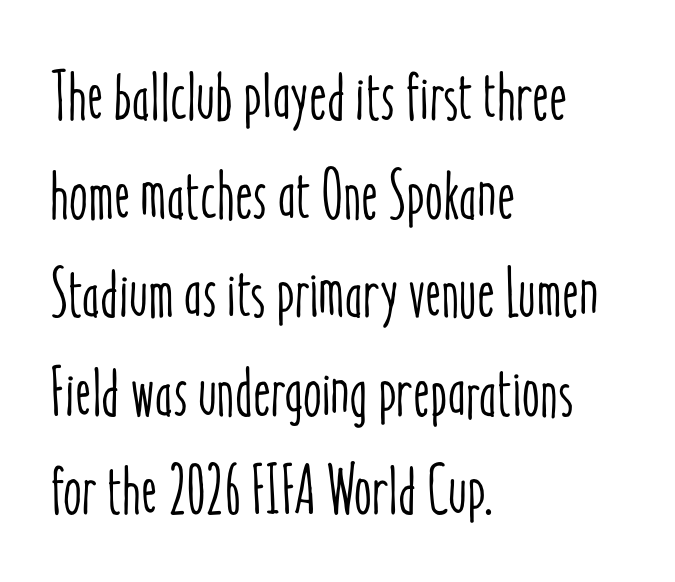
{"italic": "no", "width": "condensed", "stroke_contrast": "low", "x_height": "medium", "monospaced": "no", "underline": "no", "align": "left", "line_spacing": "normal", "line_spacing_ratio": 1.45, "letter_spacing": "normal", "letter_spacing_em": 0.0, "glyph_px": 68}
